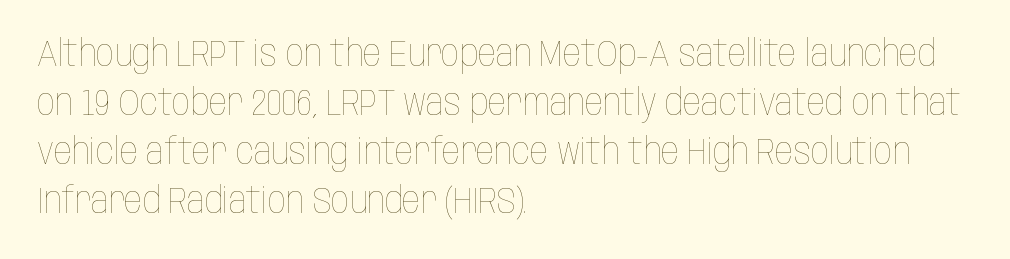
{"italic": "no", "bold": "no", "weight": "thin", "width": "condensed", "stroke_contrast": "low", "x_height": "large", "monospaced": "no", "underline": "no", "align": "left", "line_spacing": "normal", "line_spacing_ratio": 1.36, "letter_spacing": "normal", "letter_spacing_em": 0.0, "glyph_px": 36}
